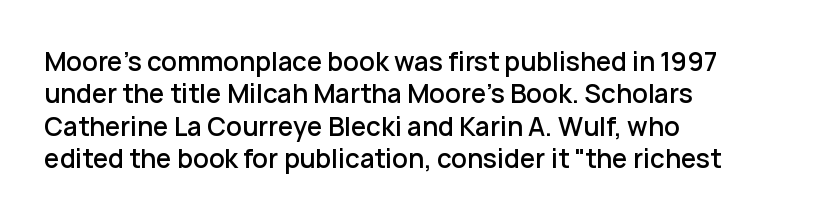
{"italic": "no", "bold": "semi", "underline": "no", "align": "left", "line_spacing": "normal", "line_spacing_ratio": 1.3, "letter_spacing": "normal", "letter_spacing_em": 0.0, "glyph_px": 25}
